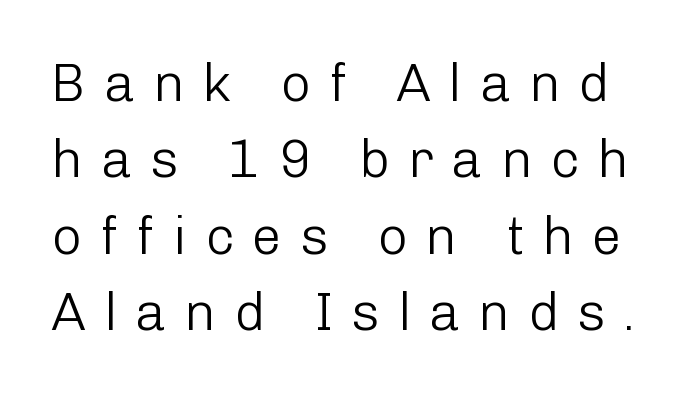
Type style note: lacks serifs. Each letter keeps its own natural width here, so spacing adapts to shape. Tracking value appears strongly positive — letters spread wide. Nobody drew a line under any word here. The lines sit at an ordinary, default distance from one another. Stroke mass is kept to a normal reading level or below.
